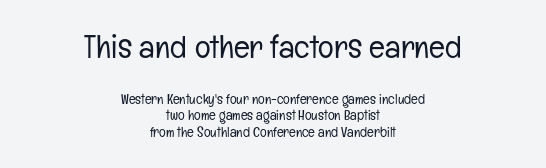
The image shows 33 px light, condensed sans-serif type, upright; set centered, tight line spacing (1.15x), normal letter spacing, not underlined; the first (top) block is 2.36x larger; low stroke contrast and a medium x-height.
